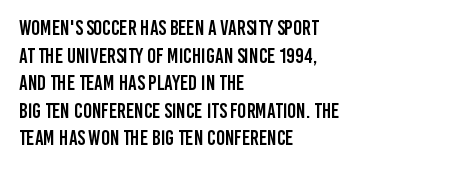
Line starts are locked; line ends wander. Leading matches the norm, producing a regular column. Characters remain perfectly vertical along every line. The area under the type is left untouched. Caption: standard tracking, unaltered.
